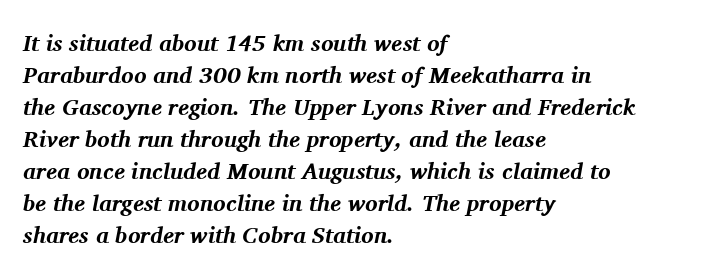
{"italic": "yes", "lean": "right", "slant_degrees": 11, "bold": "yes", "underline": "no", "align": "left", "line_spacing": "normal", "line_spacing_ratio": 1.39, "letter_spacing": "normal", "letter_spacing_em": 0.0, "glyph_px": 23}
